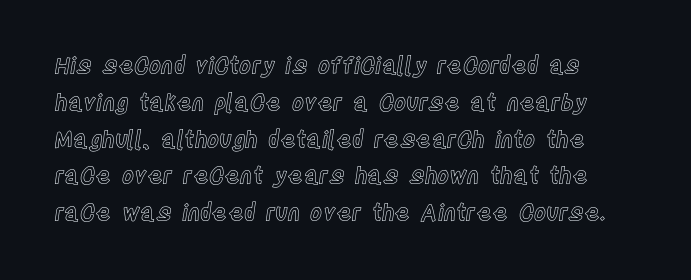
Look at the tracking — it's just the regular setting, nothing added. The space between consecutive lines is moderate. A bare baseline throughout the passage.
